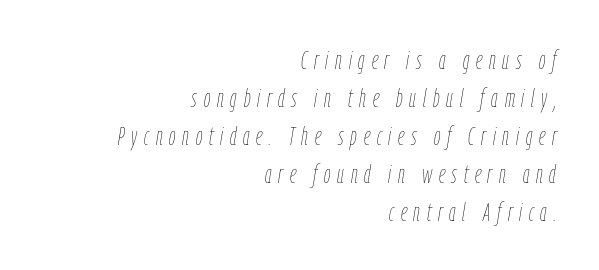
Inter-character spacing is expanded well beyond the font's built-in metrics. In terms of posture, this sample is oblique. The lines in this sample share a right terminus and differ only in where they begin. Nothing heavy about these letters — not bold at all.
